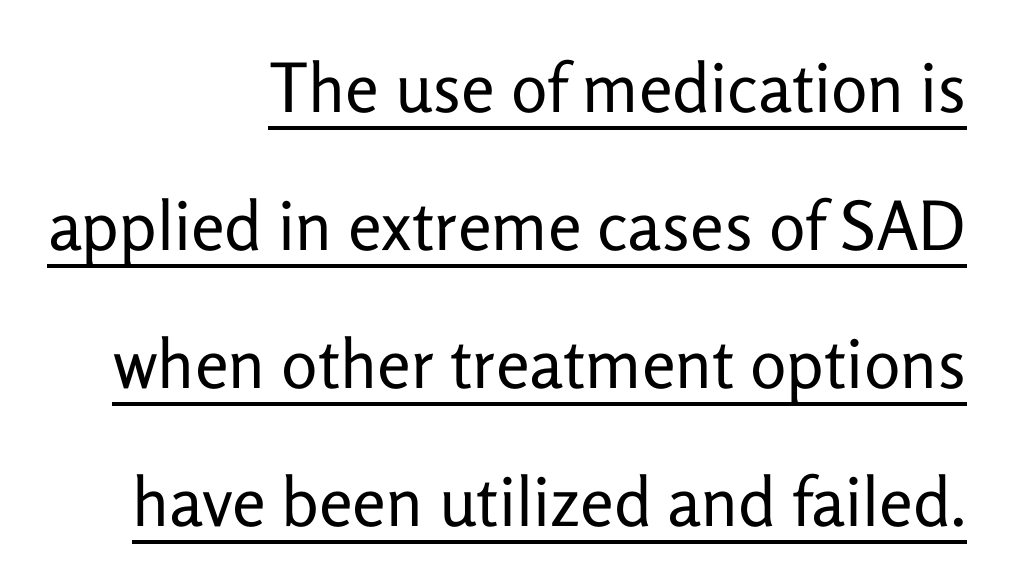
Q: Is the text bold? A: No.
Q: Is the text italic (slanted)? A: No, it is upright.
Q: Is the typeface a serif or a sans-serif typeface? A: Sans-serif.
Q: Is the text underlined? A: Yes.
Q: How is the paragraph aligned? A: Right-aligned.
Q: Is the spacing between letters normal or unusually wide? A: Normal.
Q: Is the spacing between lines tight, normal or loose? A: Loose.
Q: Width (condensed, normal, or wide)? A: Normal.
Q: Stroke contrast? A: Low.
Q: x-height? A: Medium.
Q: Monospaced? A: No.
